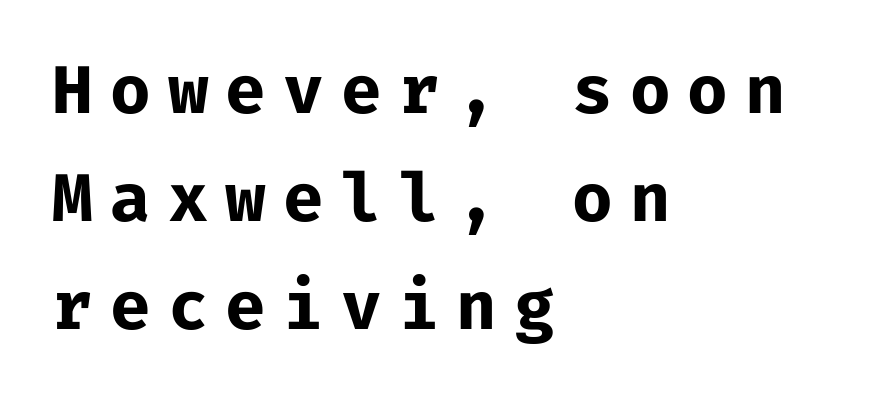
{"serif": "no", "italic": "no", "bold": "yes", "weight": "bold", "width": "normal", "stroke_contrast": "low", "x_height": "medium", "monospaced": "yes", "underline": "no", "align": "left", "line_spacing": "normal", "line_spacing_ratio": 1.64, "letter_spacing": "wide", "letter_spacing_em": 0.26, "glyph_px": 66}
